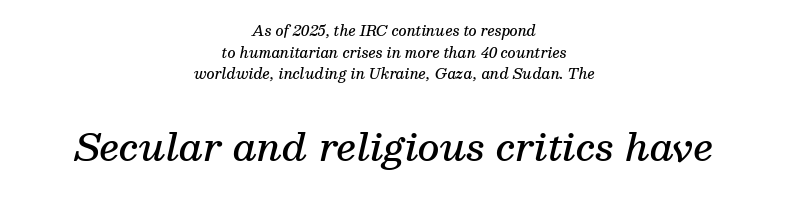
Q: Is the text bold? A: Semi-bold.
Q: Is the text italic (slanted)? A: Yes, it leans right by about 13 degrees.
Q: Is the typeface a serif or a sans-serif typeface? A: Serif.
Q: Is the text underlined? A: No.
Q: How is the paragraph aligned? A: Centered.
Q: Is the spacing between letters normal or unusually wide? A: Normal.
Q: Is the spacing between lines tight, normal or loose? A: Normal.
Q: Which block of text is set in a larger size, the first (top) or the second (bottom)? A: The second (bottom) one.
Q: Width (condensed, normal, or wide)? A: Normal.
Q: Stroke contrast? A: Medium.
Q: x-height? A: Medium.
Q: Monospaced? A: No.
